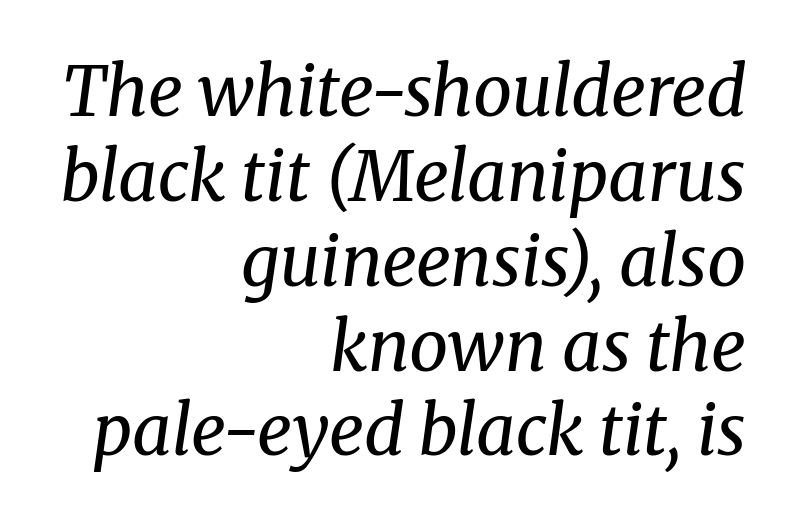
Q: Is the text bold? A: No.
Q: Is the text italic (slanted)? A: Yes, it leans right by about 8 degrees.
Q: Is the typeface a serif or a sans-serif typeface? A: Serif.
Q: Is the text underlined? A: No.
Q: How is the paragraph aligned? A: Right-aligned.
Q: Is the spacing between letters normal or unusually wide? A: Normal.
Q: Width (condensed, normal, or wide)? A: Normal.
Q: Stroke contrast? A: Medium.
Q: x-height? A: Medium.
Q: Monospaced? A: No.
